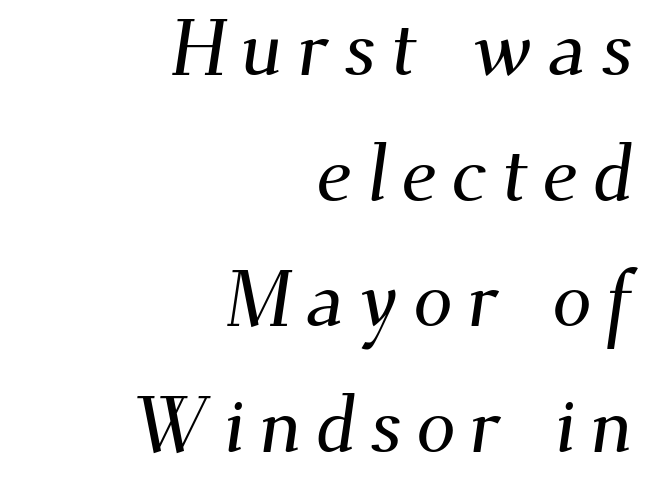
Q: Is the typeface a serif or a sans-serif typeface? A: Serif.
Q: Is the text underlined? A: No.
Q: How is the paragraph aligned? A: Right-aligned.
Q: Is the spacing between lines tight, normal or loose? A: Normal.
Q: Width (condensed, normal, or wide)? A: Normal.
Q: Stroke contrast? A: Medium.
Q: x-height? A: Small.
Q: Monospaced? A: No.
